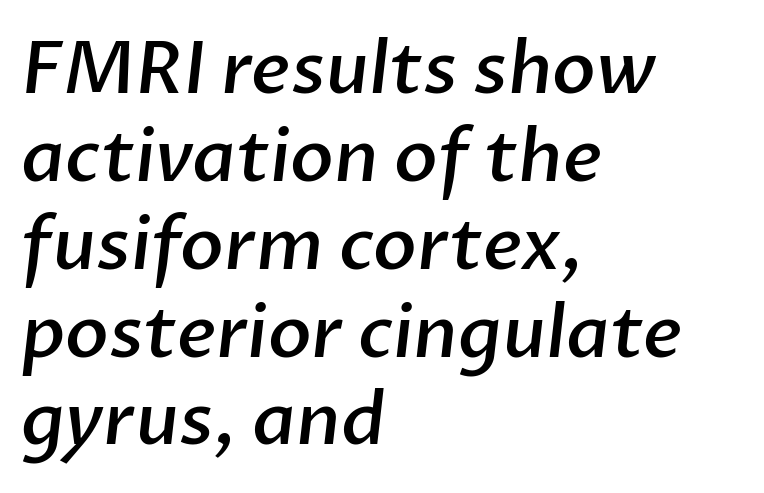
Q: Is the text bold? A: Semi-bold.
Q: Is the typeface a serif or a sans-serif typeface? A: Sans-serif.
Q: Is the text underlined? A: No.
Q: How is the paragraph aligned? A: Left-aligned.
Q: Is the spacing between letters normal or unusually wide? A: Normal.
Q: Width (condensed, normal, or wide)? A: Normal.
Q: Stroke contrast? A: Low.
Q: x-height? A: Medium.
Q: Monospaced? A: No.
